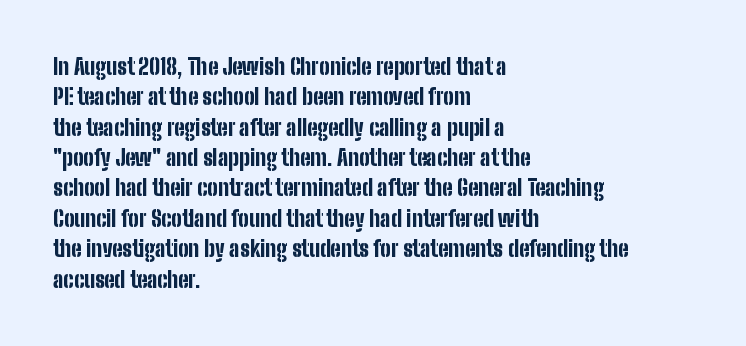
{"italic": "no", "bold": "yes", "underline": "no", "align": "left", "line_spacing": "normal", "line_spacing_ratio": 1.38, "letter_spacing": "normal", "letter_spacing_em": 0.0, "glyph_px": 22}
